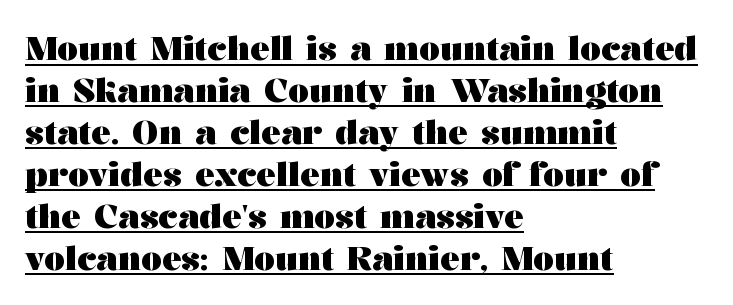
{"serif": "yes", "italic": "no", "bold": "yes", "weight": "heavy", "width": "wide", "stroke_contrast": "medium", "x_height": "medium", "monospaced": "no", "underline": "yes", "align": "left", "line_spacing": "normal", "line_spacing_ratio": 1.27, "letter_spacing": "normal", "letter_spacing_em": 0.0, "glyph_px": 33}
